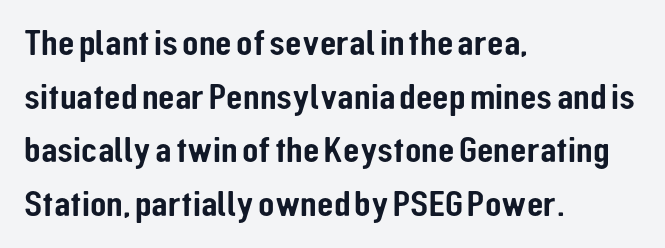
Q: Is the text italic (slanted)? A: No, it is upright.
Q: Is the typeface a serif or a sans-serif typeface? A: Sans-serif.
Q: Is the text underlined? A: No.
Q: How is the paragraph aligned? A: Left-aligned.
Q: Is the spacing between letters normal or unusually wide? A: Normal.
Q: Is the spacing between lines tight, normal or loose? A: Normal.
Q: Width (condensed, normal, or wide)? A: Condensed.
Q: Stroke contrast? A: Low.
Q: x-height? A: Medium.
Q: Monospaced? A: No.
